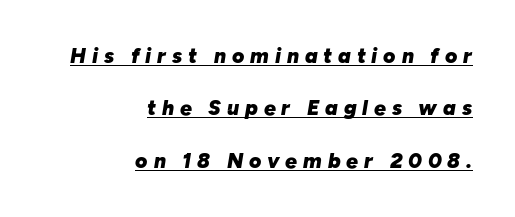
Q: Is the text bold? A: Yes.
Q: Is the text italic (slanted)? A: Yes, it leans right by about 10 degrees.
Q: Is the text underlined? A: Yes.
Q: How is the paragraph aligned? A: Right-aligned.
Q: Is the spacing between letters normal or unusually wide? A: Unusually wide.
Q: Is the spacing between lines tight, normal or loose? A: Loose.
